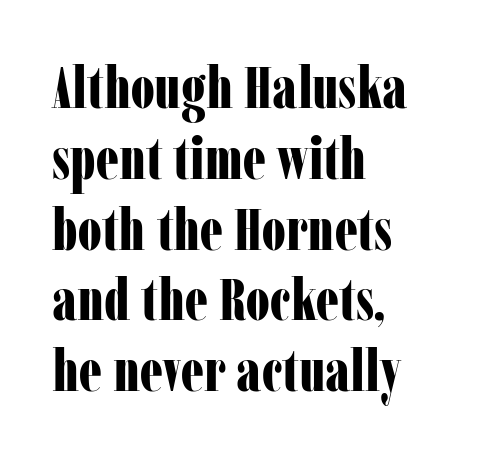
Q: Is the text bold? A: Yes.
Q: Is the text italic (slanted)? A: No, it is upright.
Q: Is the typeface a serif or a sans-serif typeface? A: Serif.
Q: Is the text underlined? A: No.
Q: How is the paragraph aligned? A: Left-aligned.
Q: Is the spacing between letters normal or unusually wide? A: Normal.
Q: Width (condensed, normal, or wide)? A: Condensed.
Q: Stroke contrast? A: Low.
Q: x-height? A: Medium.
Q: Monospaced? A: No.
